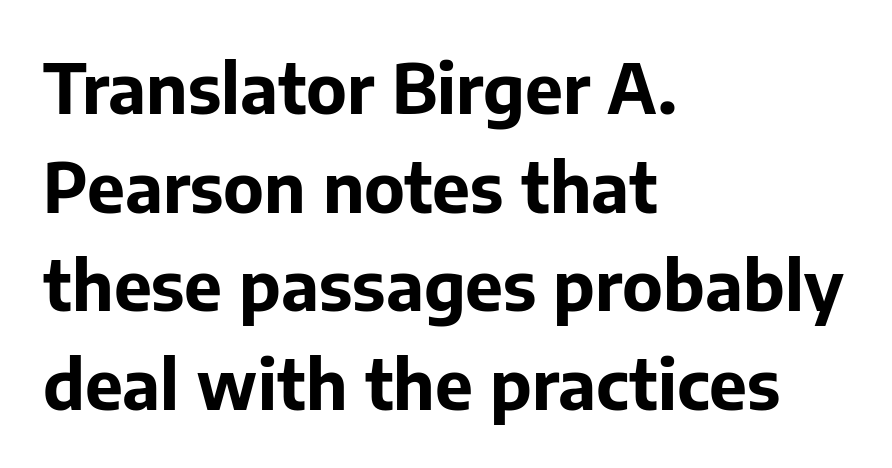
The image shows 68 px bold sans-serif type, upright; set left-aligned, normal line spacing (1.45x), normal letter spacing, not underlined; low stroke contrast and a medium x-height.
